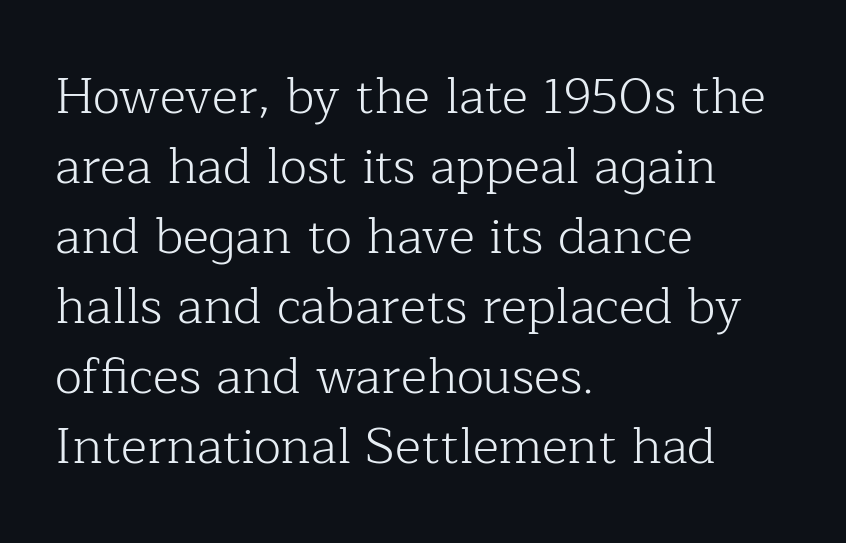
{"serif": "yes", "italic": "no", "bold": "no", "weight": "light", "width": "normal", "stroke_contrast": "low", "x_height": "medium", "monospaced": "no", "underline": "no", "align": "left", "line_spacing": "normal", "line_spacing_ratio": 1.4, "letter_spacing": "normal", "letter_spacing_em": 0.0, "glyph_px": 50}
